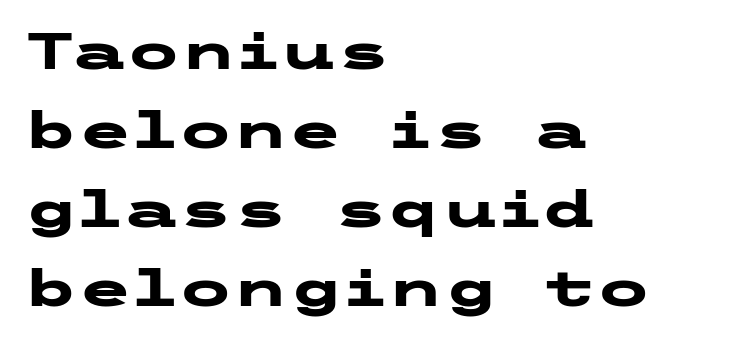
{"serif": "no", "italic": "no", "bold": "yes", "weight": "heavy", "width": "wide", "stroke_contrast": "low", "x_height": "medium", "underline": "no", "align": "left", "line_spacing": "normal", "line_spacing_ratio": 1.58, "letter_spacing": "normal", "letter_spacing_em": 0.0, "glyph_px": 50}
